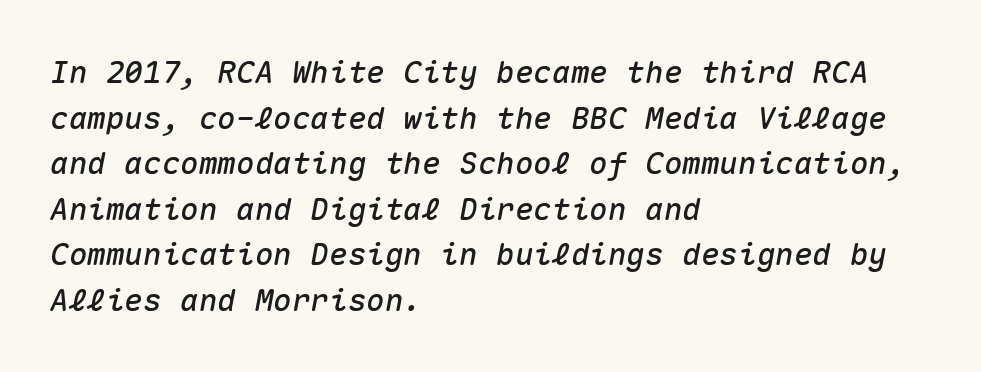
Observe the lean: these are italic letterforms. Caption: multi-line text, flush left, ragged right. Observe the ordinary spacing: letters are neighbours, not strangers. Each letter, wide or thin by design, is forced into the same width here. The baseline area is clear. Rows of type keep a routine distance in the vertical direction.
